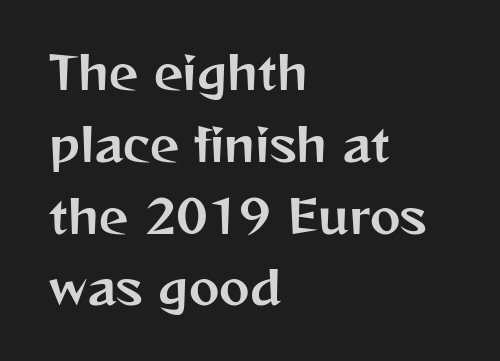
The image shows 46 px sans-serif type, upright; set left-aligned, normal line spacing (1.56x), normal letter spacing, not underlined; medium stroke contrast and a medium x-height.
